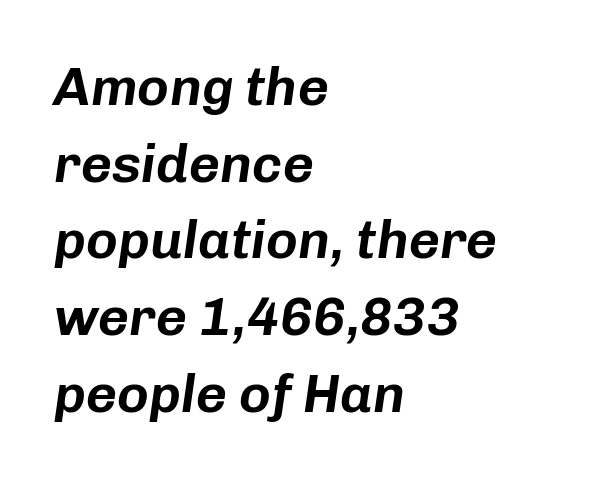
No extra tracking has been applied to these lines. If you drew a line through each stem, it would be angled. The lines are quadded left. Here the designer chose a conventional face with non-uniform glyph widths. Plain, unruled lines of type. The line-height multiplier appears to be the usual default.
